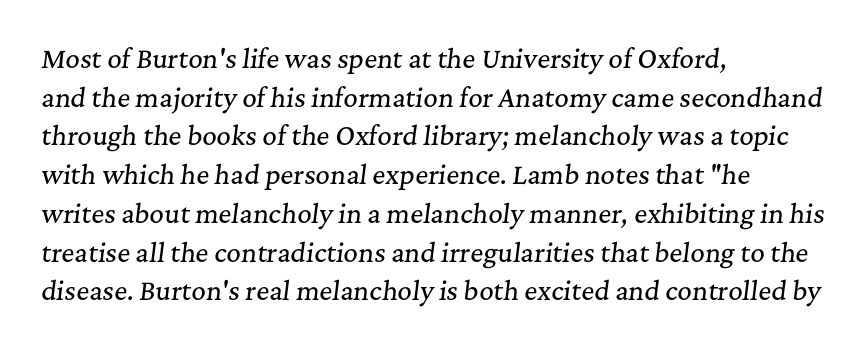
The image shows 25 px text type, italic (leaning right); set left-aligned, normal line spacing (1.55x), normal letter spacing, not underlined.
